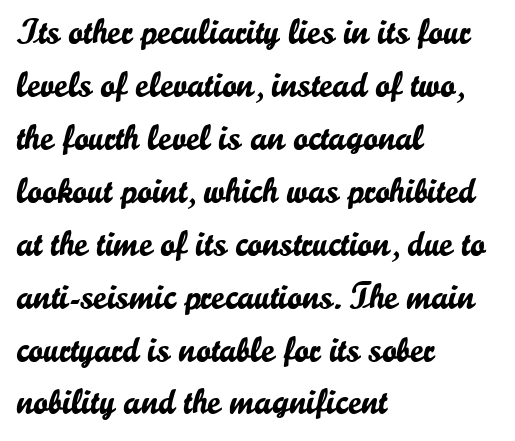
{"serif": "no", "width": "normal", "stroke_contrast": "low", "x_height": "small", "monospaced": "no", "underline": "no", "align": "left", "line_spacing": "normal", "line_spacing_ratio": 1.47, "letter_spacing": "normal", "letter_spacing_em": 0.0, "glyph_px": 36}
